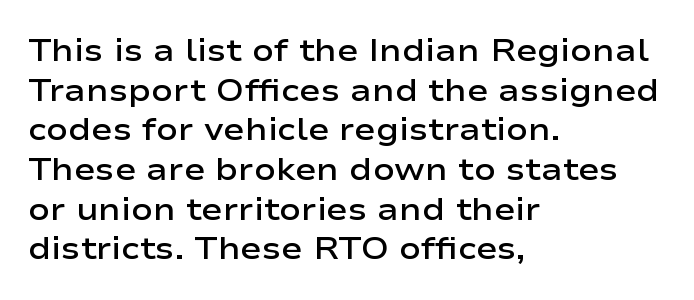
The image shows 32 px semibold, wide sans-serif type, upright; set left-aligned, line spacing 1.24x, normal letter spacing, not underlined; low stroke contrast and a medium x-height.
